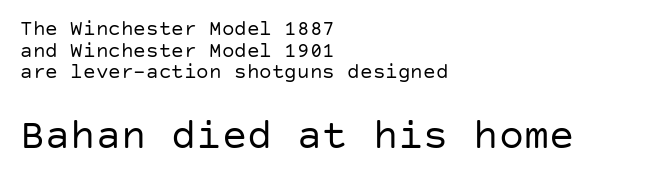
Q: Is the text bold? A: No.
Q: Is the text italic (slanted)? A: No, it is upright.
Q: Is the typeface a serif or a sans-serif typeface? A: Sans-serif.
Q: Is the text underlined? A: No.
Q: How is the paragraph aligned? A: Left-aligned.
Q: Is the spacing between letters normal or unusually wide? A: Normal.
Q: Is the spacing between lines tight, normal or loose? A: Tight.
Q: Which block of text is set in a larger size, the first (top) or the second (bottom)? A: The second (bottom) one.
Q: Width (condensed, normal, or wide)? A: Normal.
Q: Stroke contrast? A: Low.
Q: x-height? A: Large.
